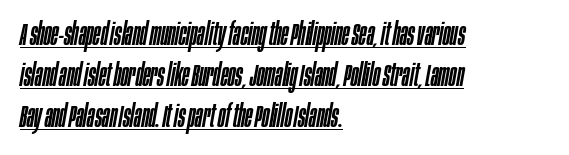
Q: Is the text italic (slanted)? A: Yes, it leans right by about 10 degrees.
Q: Is the text underlined? A: Yes.
Q: How is the paragraph aligned? A: Left-aligned.
Q: Is the spacing between letters normal or unusually wide? A: Normal.
Q: Is the spacing between lines tight, normal or loose? A: Normal.
Q: Width (condensed, normal, or wide)? A: Condensed.
Q: Stroke contrast? A: Low.
Q: x-height? A: Large.
Q: Monospaced? A: No.
